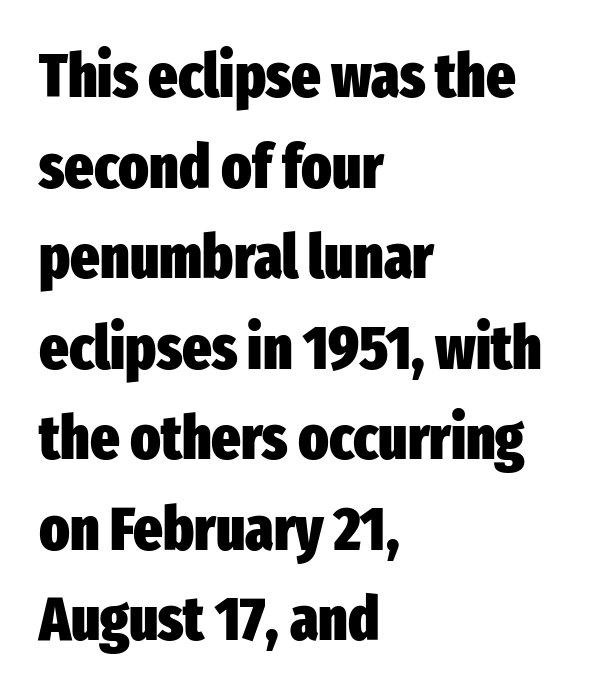
{"serif": "no", "italic": "no", "bold": "yes", "weight": "heavy", "width": "condensed", "stroke_contrast": "low", "x_height": "medium", "monospaced": "no", "underline": "no", "align": "left", "line_spacing": "normal", "line_spacing_ratio": 1.46, "letter_spacing": "normal", "letter_spacing_em": 0.0, "glyph_px": 62}
